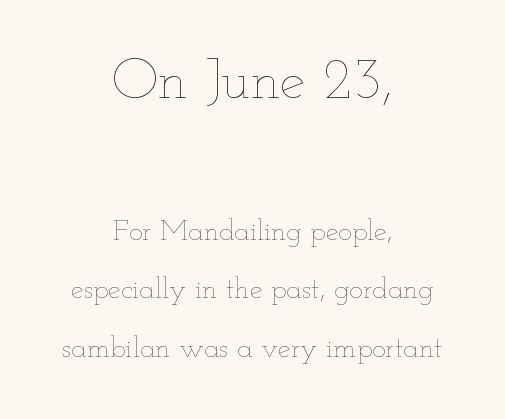
Q: Is the text bold? A: No.
Q: Is the text italic (slanted)? A: No, it is upright.
Q: Is the text underlined? A: No.
Q: How is the paragraph aligned? A: Centered.
Q: Is the spacing between letters normal or unusually wide? A: Normal.
Q: Is the spacing between lines tight, normal or loose? A: Loose.
Q: Which block of text is set in a larger size, the first (top) or the second (bottom)? A: The first (top) one.
Q: Width (condensed, normal, or wide)? A: Wide.
Q: Stroke contrast? A: Low.
Q: x-height? A: Small.
Q: Monospaced? A: No.
